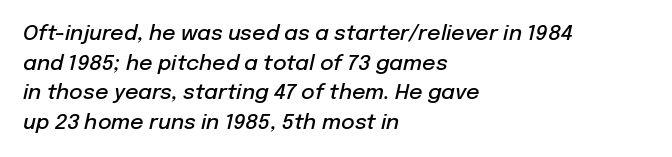
If you measured baseline to baseline, you'd find a middling distance. Compared with an ordinary text face, these strokes are moderately heavier — a semibold. Does extra space separate the letters? No, they use regular spacing. Every row of glyphs begins at an identical x-position on the left. Is the type slanted? Yes — the strokes lean at a clear angle. No word sits above an underline.
